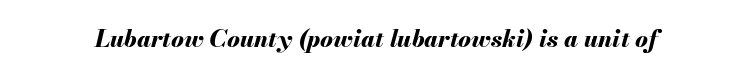
{"italic": "yes", "lean": "right", "slant_degrees": 13, "bold": "yes", "underline": "no", "letter_spacing": "normal", "letter_spacing_em": 0.0, "glyph_px": 24}
